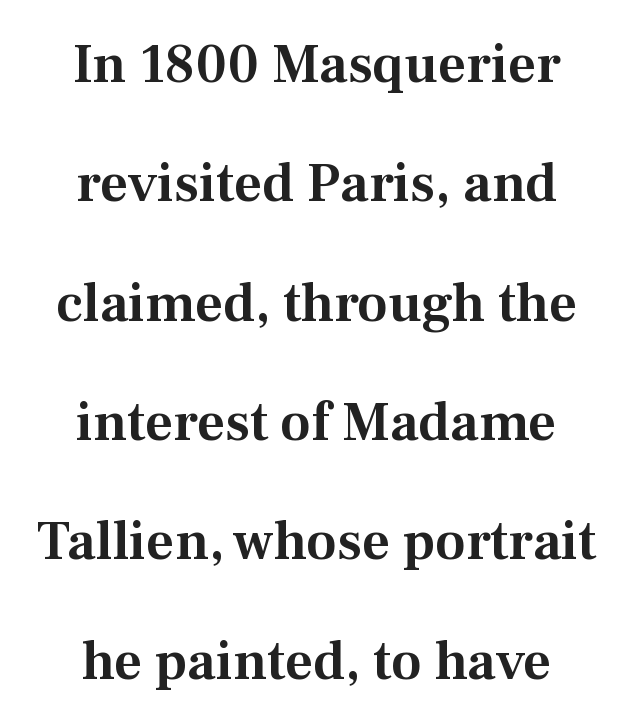
The image shows 55 px serif type, upright; set centered, loose line spacing (2.17x), normal letter spacing, not underlined; medium stroke contrast and a medium x-height.
